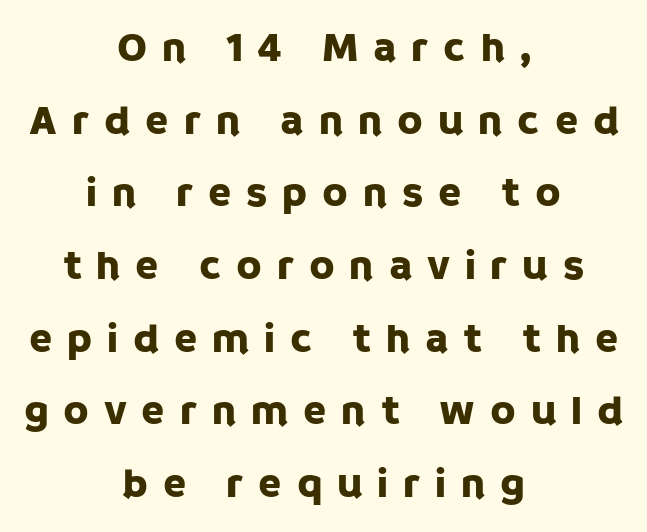
Q: Is the text italic (slanted)? A: No, it is upright.
Q: Is the typeface a serif or a sans-serif typeface? A: Sans-serif.
Q: Is the text underlined? A: No.
Q: How is the paragraph aligned? A: Centered.
Q: Is the spacing between letters normal or unusually wide? A: Unusually wide.
Q: Width (condensed, normal, or wide)? A: Normal.
Q: Stroke contrast? A: Low.
Q: x-height? A: Large.
Q: Monospaced? A: No.
